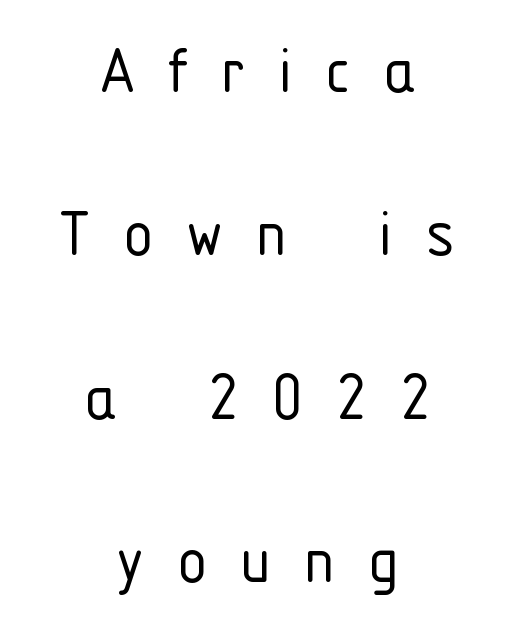
The image shows 76 px light, condensed sans-serif type, upright; set centered, loose line spacing (2.15x), unusually wide letter spacing (+0.43 em), not underlined; low stroke contrast and a medium x-height.
